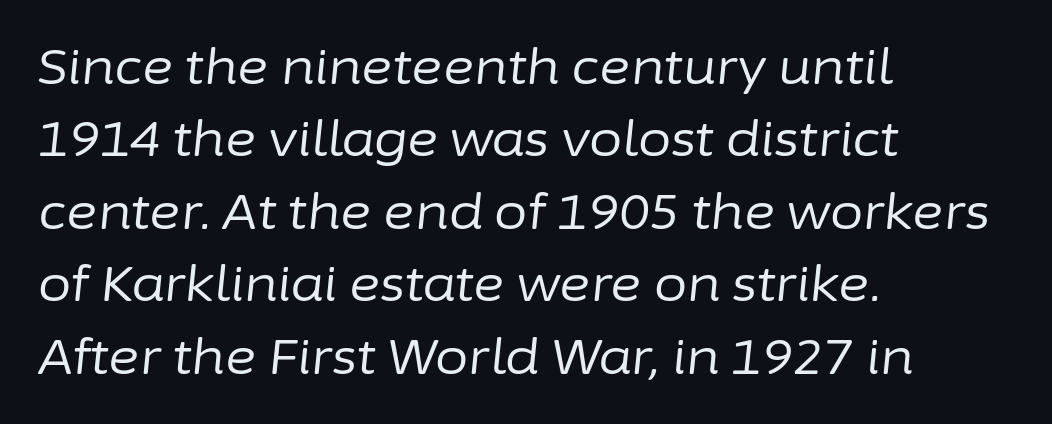
Style check: oblique. Whoever set this chose a conventional vertical rhythm. Only glyphs here, with clear space below each row. The passage shown is typed in a proportional face where columns would drift.
